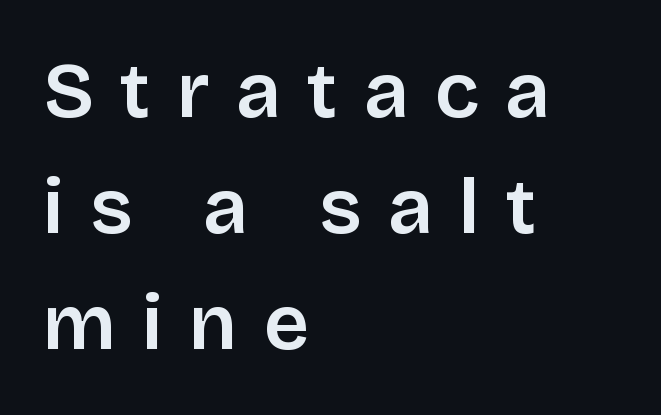
Q: Is the text italic (slanted)? A: No, it is upright.
Q: Is the typeface a serif or a sans-serif typeface? A: Sans-serif.
Q: Is the text underlined? A: No.
Q: How is the paragraph aligned? A: Left-aligned.
Q: Is the spacing between letters normal or unusually wide? A: Unusually wide.
Q: Is the spacing between lines tight, normal or loose? A: Normal.
Q: Width (condensed, normal, or wide)? A: Normal.
Q: Stroke contrast? A: Low.
Q: x-height? A: Large.
Q: Monospaced? A: No.
